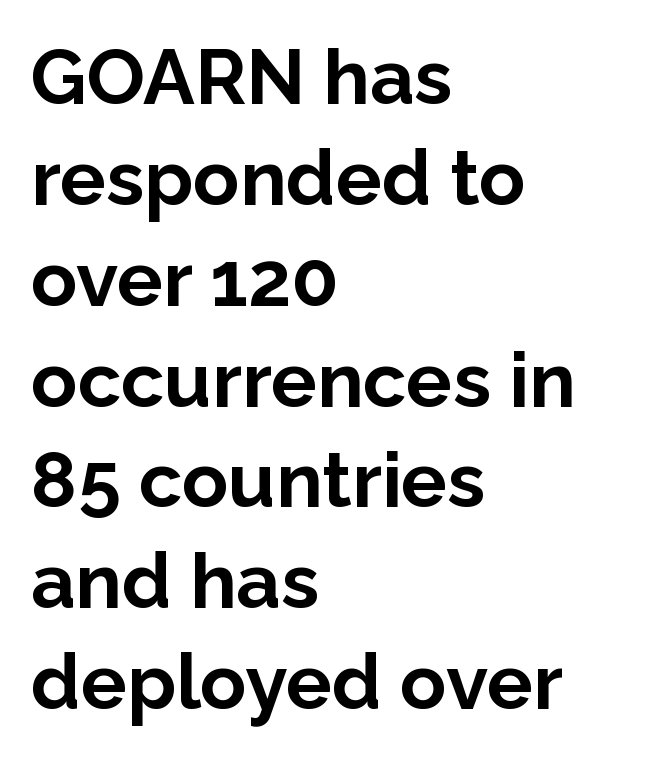
The image shows 77 px bold sans-serif type, upright; set left-aligned, normal line spacing (1.31x), normal letter spacing, not underlined; low stroke contrast and a medium x-height.
